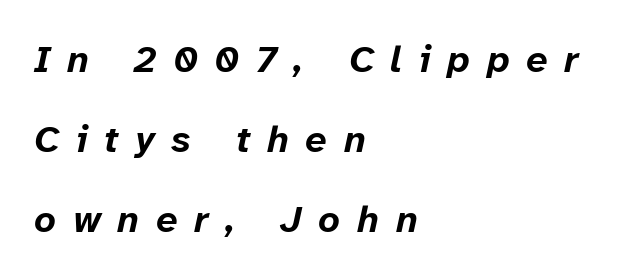
The image shows 38 px bold type, italic (leaning right); set left-aligned, loose line spacing (2.1x), unusually wide letter spacing (+0.44 em), not underlined; low stroke contrast and a medium x-height.
